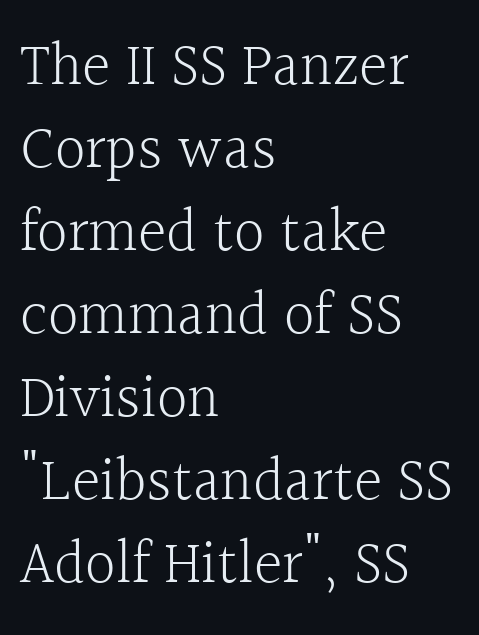
Q: Is the text bold? A: No.
Q: Is the text italic (slanted)? A: No, it is upright.
Q: Is the typeface a serif or a sans-serif typeface? A: Serif.
Q: Is the text underlined? A: No.
Q: How is the paragraph aligned? A: Left-aligned.
Q: Is the spacing between letters normal or unusually wide? A: Normal.
Q: Is the spacing between lines tight, normal or loose? A: Normal.
Q: Width (condensed, normal, or wide)? A: Normal.
Q: x-height? A: Medium.
Q: Monospaced? A: No.
